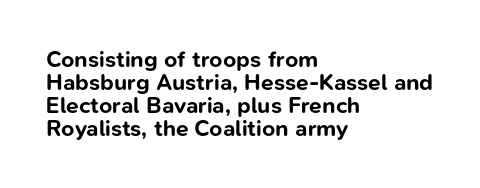
Q: Is the text bold? A: Yes.
Q: Is the text italic (slanted)? A: No, it is upright.
Q: Is the text underlined? A: No.
Q: How is the paragraph aligned? A: Left-aligned.
Q: Is the spacing between letters normal or unusually wide? A: Normal.
Q: Is the spacing between lines tight, normal or loose? A: Tight.
